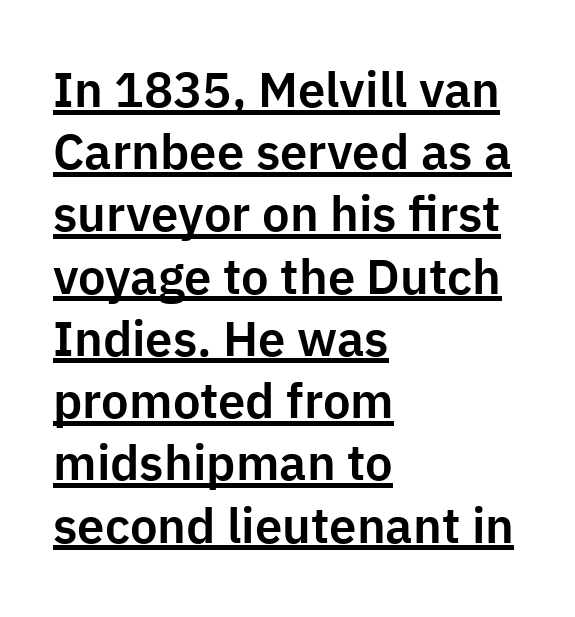
{"serif": "no", "italic": "no", "width": "normal", "stroke_contrast": "low", "x_height": "medium", "monospaced": "no", "underline": "yes", "align": "left", "line_spacing": "normal", "line_spacing_ratio": 1.27, "letter_spacing": "normal", "letter_spacing_em": 0.0, "glyph_px": 49}
